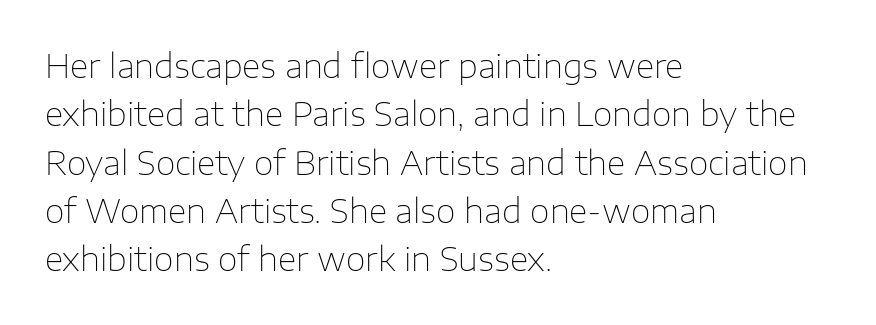
Q: Is the text bold? A: No.
Q: Is the text italic (slanted)? A: No, it is upright.
Q: Is the typeface a serif or a sans-serif typeface? A: Sans-serif.
Q: Is the text underlined? A: No.
Q: How is the paragraph aligned? A: Left-aligned.
Q: Is the spacing between letters normal or unusually wide? A: Normal.
Q: Is the spacing between lines tight, normal or loose? A: Normal.
Q: Width (condensed, normal, or wide)? A: Normal.
Q: Stroke contrast? A: Low.
Q: x-height? A: Medium.
Q: Monospaced? A: No.
